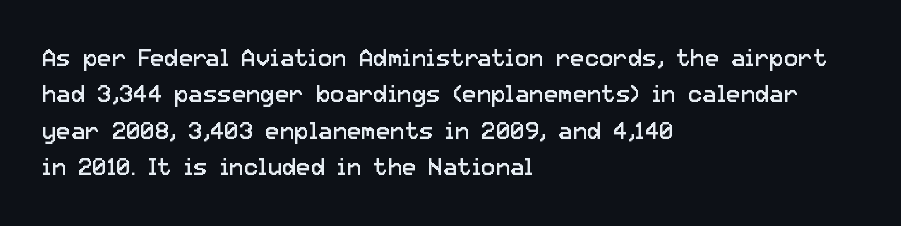
The image shows 24 px text type, upright; set left-aligned, normal line spacing (1.52x), normal letter spacing, not underlined.
